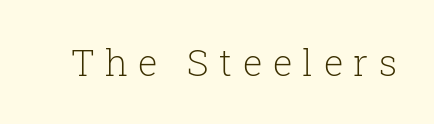
{"serif": "yes", "italic": "no", "bold": "no", "weight": "light", "width": "normal", "stroke_contrast": "low", "x_height": "medium", "monospaced": "no", "underline": "no", "letter_spacing": "wide", "letter_spacing_em": 0.28, "glyph_px": 37}
